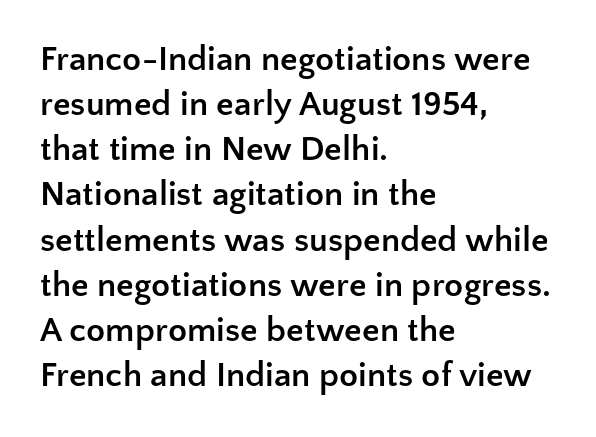
The typesetting leans heavy: a genuine bold. Italic? Not at all — the glyphs are vertical. The tracking reads as untouched default to a designer's eye. The passage shown stacks its lines at a standard gap. Quick note: underline off.
